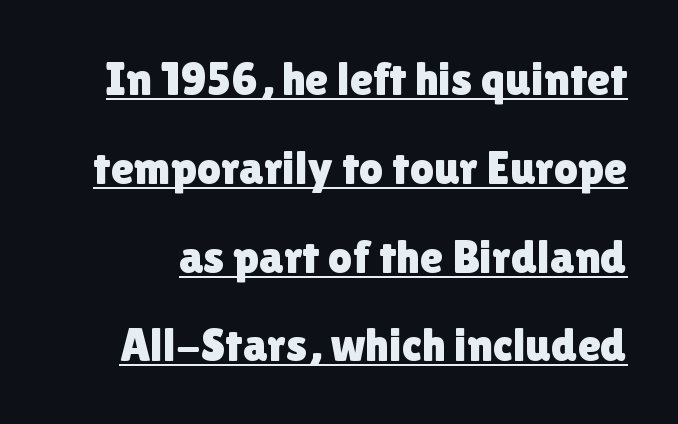
Q: Is the text italic (slanted)? A: No, it is upright.
Q: Is the typeface a serif or a sans-serif typeface? A: Sans-serif.
Q: Is the text underlined? A: Yes.
Q: Is the spacing between letters normal or unusually wide? A: Normal.
Q: Width (condensed, normal, or wide)? A: Normal.
Q: Stroke contrast? A: Low.
Q: x-height? A: Medium.
Q: Monospaced? A: No.
